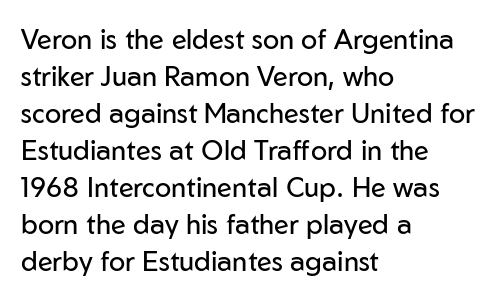
The image shows 27 px text type, upright; set left-aligned, normal line spacing (1.37x), normal letter spacing, not underlined.
